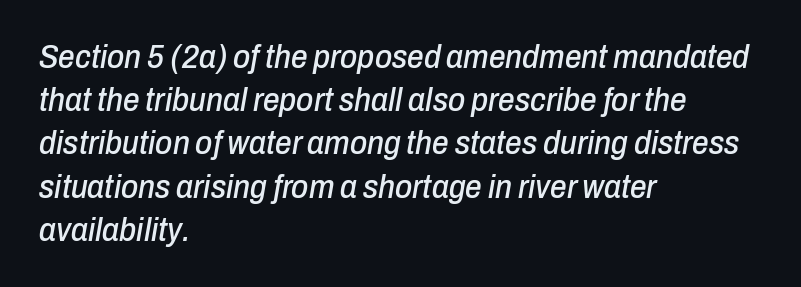
{"italic": "yes", "lean": "right", "slant_degrees": 10, "width": "condensed", "stroke_contrast": "low", "x_height": "medium", "monospaced": "no", "underline": "no", "align": "left", "line_spacing": "normal", "line_spacing_ratio": 1.31, "letter_spacing": "normal", "letter_spacing_em": 0.0, "glyph_px": 33}
